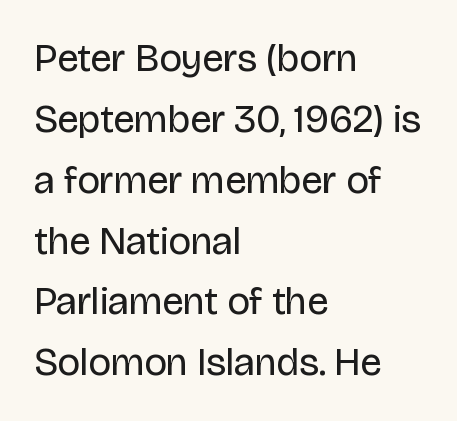
The type is set solid horizontally, with unmodified tracking. The space directly below the letters is spotless. This rendering uses left alignment, leaving the right contour irregular. Line spacing here is normal.
